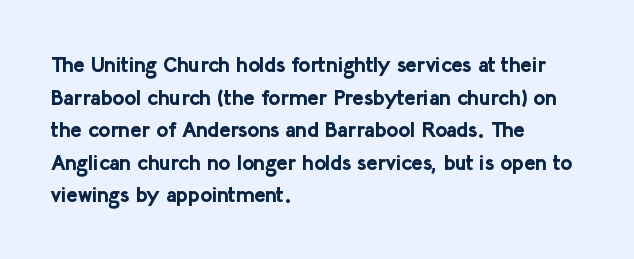
The rendering anchors every line to the left-hand side. In terms of posture, this sample is upright. This sample uses plain, unmodified letter spacing. The gap between lines stays unmarked.
